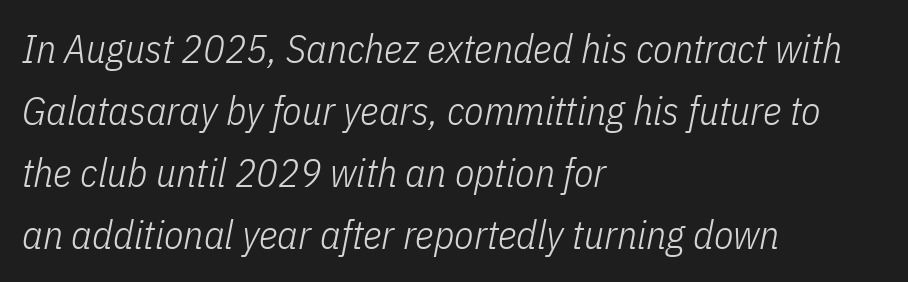
The image shows 40 px light, condensed type, italic (leaning right); set left-aligned, normal line spacing (1.55x), normal letter spacing, not underlined; low stroke contrast and a medium x-height.
